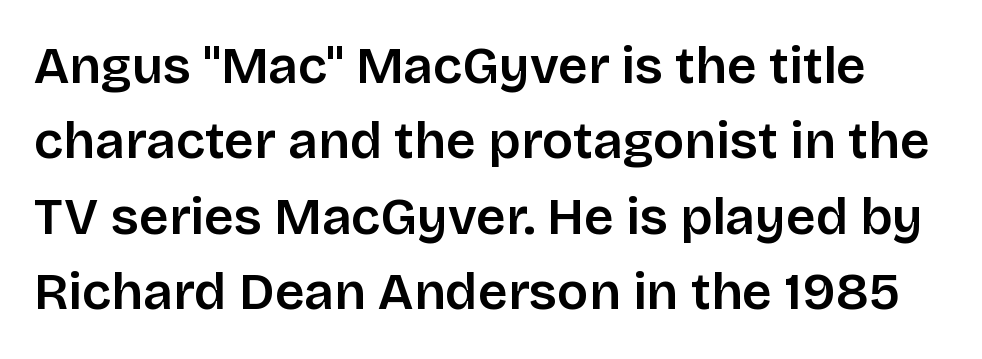
Q: Is the text italic (slanted)? A: No, it is upright.
Q: Is the typeface a serif or a sans-serif typeface? A: Sans-serif.
Q: Is the text underlined? A: No.
Q: Is the spacing between letters normal or unusually wide? A: Normal.
Q: Is the spacing between lines tight, normal or loose? A: Normal.
Q: Width (condensed, normal, or wide)? A: Normal.
Q: Stroke contrast? A: Low.
Q: x-height? A: Large.
Q: Monospaced? A: No.
